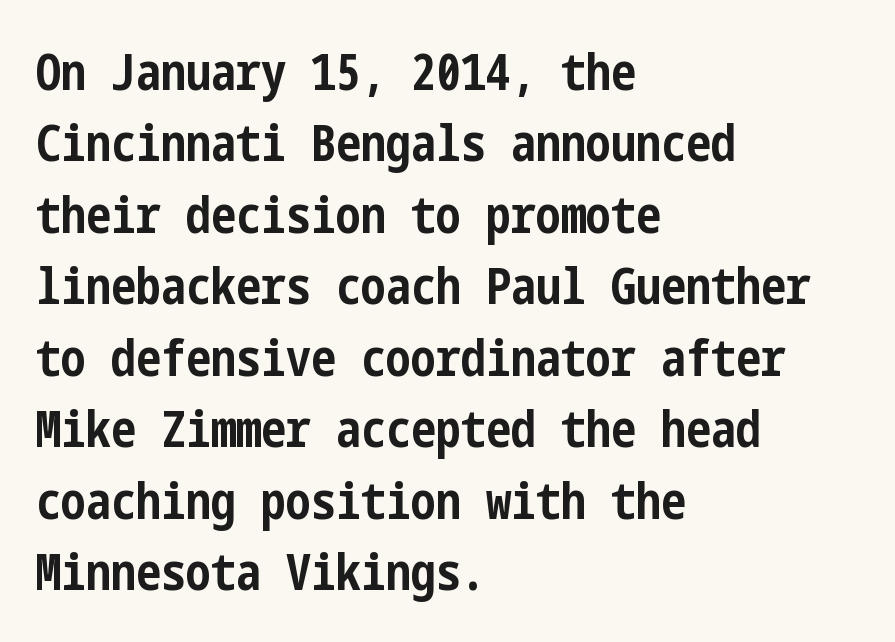
Q: Is the text bold? A: Yes.
Q: Is the text italic (slanted)? A: No, it is upright.
Q: Is the typeface a serif or a sans-serif typeface? A: Sans-serif.
Q: Is the text underlined? A: No.
Q: How is the paragraph aligned? A: Left-aligned.
Q: Is the spacing between letters normal or unusually wide? A: Normal.
Q: Is the spacing between lines tight, normal or loose? A: Normal.
Q: Width (condensed, normal, or wide)? A: Condensed.
Q: Stroke contrast? A: Low.
Q: x-height? A: Medium.
